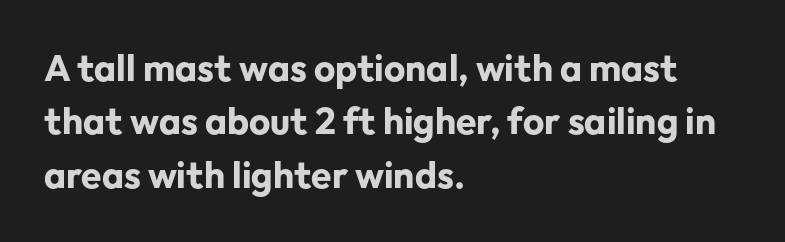
The image shows 37 px bold sans-serif type, upright; set left-aligned, normal line spacing (1.44x), normal letter spacing, not underlined; low stroke contrast and a medium x-height.
